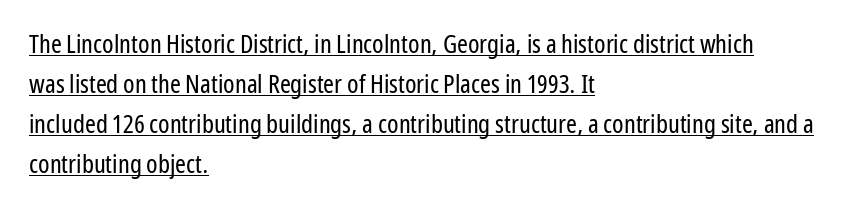
Q: Is the text bold? A: No.
Q: Is the text italic (slanted)? A: No, it is upright.
Q: Is the text underlined? A: Yes.
Q: How is the paragraph aligned? A: Left-aligned.
Q: Is the spacing between letters normal or unusually wide? A: Normal.
Q: Is the spacing between lines tight, normal or loose? A: Normal.
